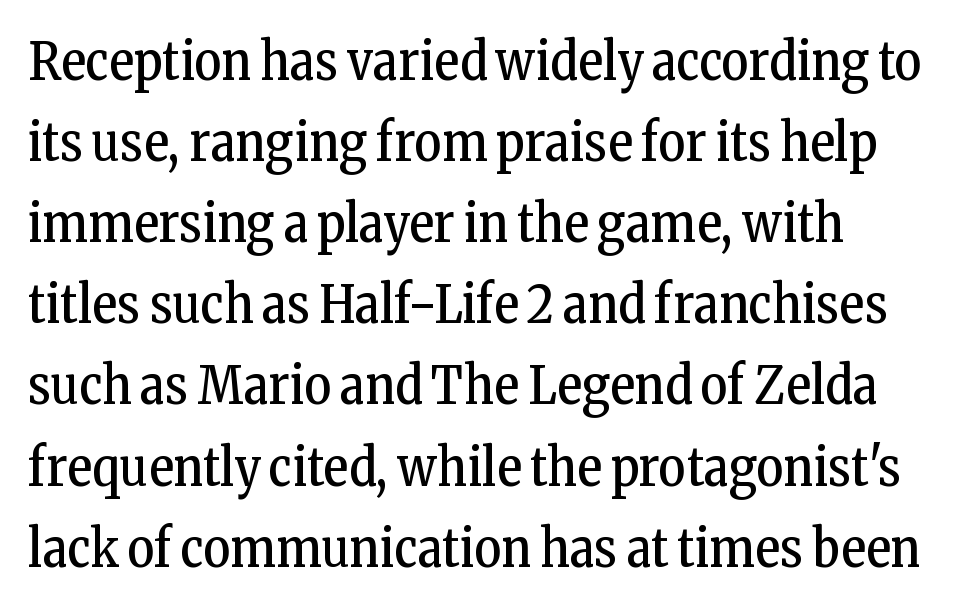
{"serif": "yes", "italic": "no", "bold": "no", "weight": "regular", "width": "condensed", "stroke_contrast": "low", "x_height": "medium", "monospaced": "no", "underline": "no", "align": "left", "line_spacing": "normal", "line_spacing_ratio": 1.56, "letter_spacing": "normal", "letter_spacing_em": 0.0, "glyph_px": 52}
